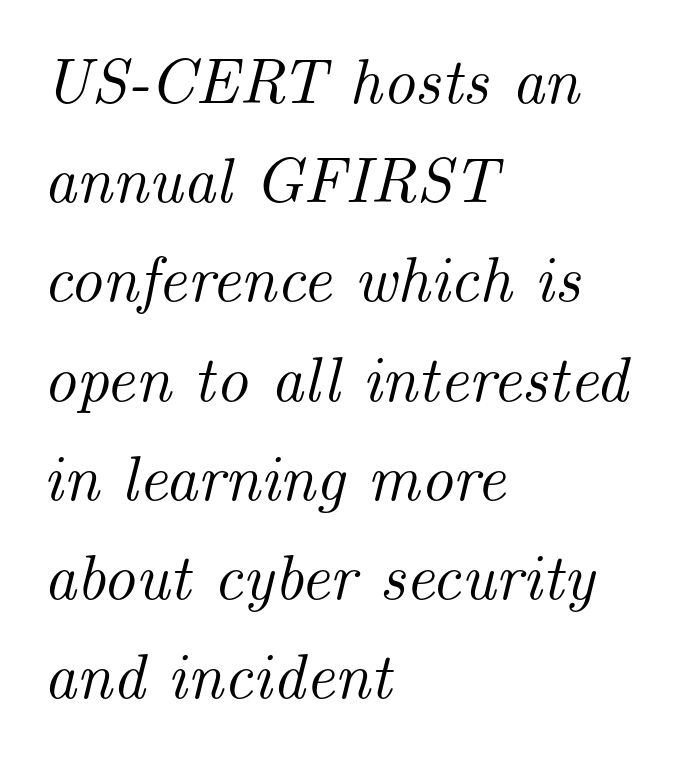
The image shows 64 px serif type, italic (leaning right); set left-aligned, normal line spacing (1.55x), normal letter spacing, not underlined; medium stroke contrast and a small x-height.
